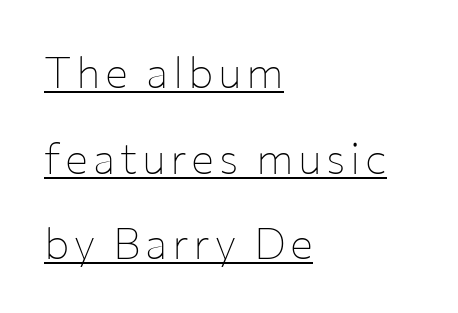
Every word sits above its own underline. A great deal of white space separates one row of letters from the next. What kind of face is this? One without serifs — a sans. Stem width sits at or under what a default text font uses.
